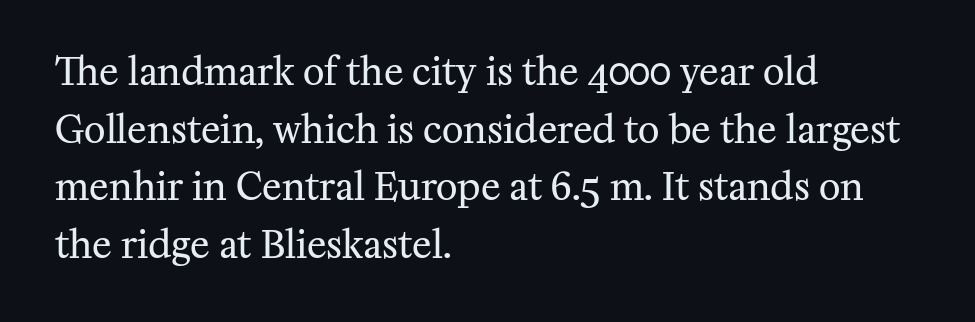
The image shows 37 px regular-weight serif type, upright; set left-aligned, normal line spacing (1.56x), normal letter spacing, not underlined; medium stroke contrast and a medium x-height.
